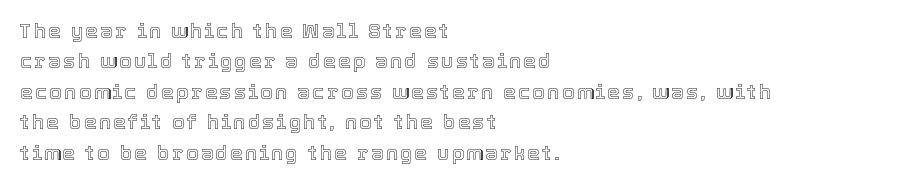
Q: Is the text italic (slanted)? A: No, it is upright.
Q: Is the text underlined? A: No.
Q: How is the paragraph aligned? A: Left-aligned.
Q: Is the spacing between lines tight, normal or loose? A: Normal.
